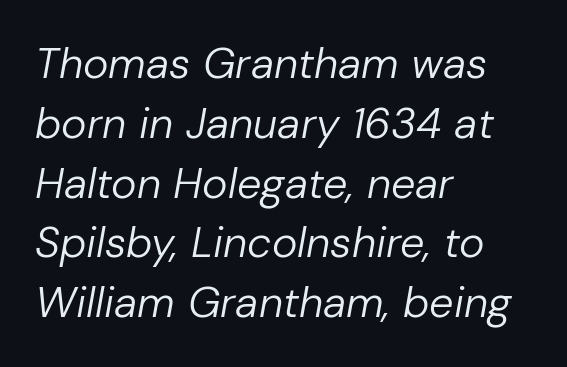
The image shows 43 px regular-weight type, italic (leaning right); set left-aligned, normal line spacing (1.39x), normal letter spacing, not underlined; low stroke contrast and a medium x-height.
